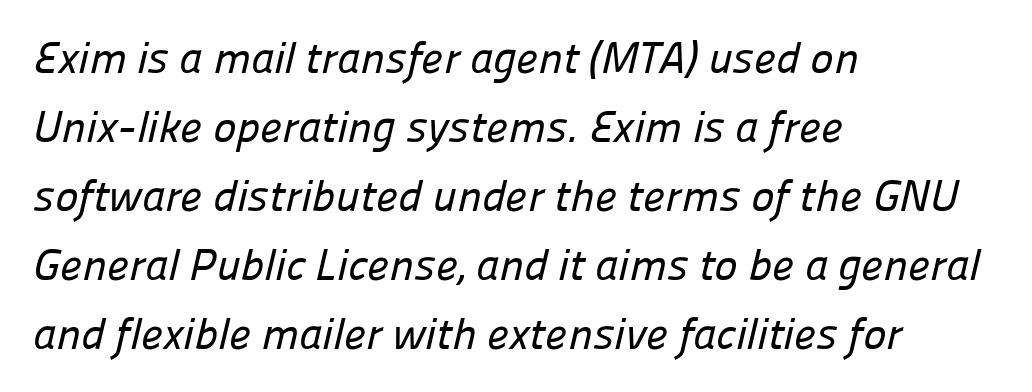
The image shows 44 px sans-serif type; set left-aligned, normal line spacing (1.57x), normal letter spacing, not underlined; low stroke contrast and a medium x-height.
